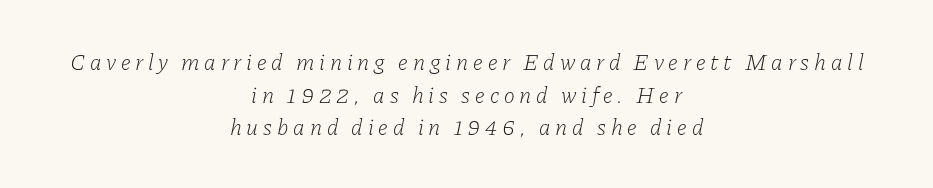
The font's italic variant was chosen for this text. Look at the tracking — it's clearly loosened, letters drifting apart. Line spacing here is normal. Check the space under the baseline: it is left empty.
